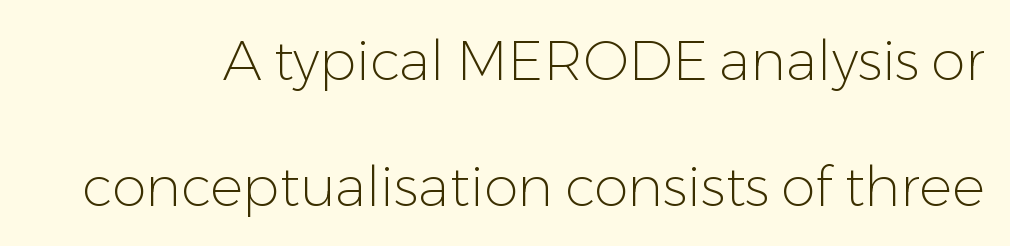
Q: Is the text bold? A: No.
Q: Is the text italic (slanted)? A: No, it is upright.
Q: Is the typeface a serif or a sans-serif typeface? A: Sans-serif.
Q: Is the text underlined? A: No.
Q: Is the spacing between letters normal or unusually wide? A: Normal.
Q: Is the spacing between lines tight, normal or loose? A: Loose.
Q: Width (condensed, normal, or wide)? A: Normal.
Q: Stroke contrast? A: Low.
Q: x-height? A: Medium.
Q: Monospaced? A: No.
